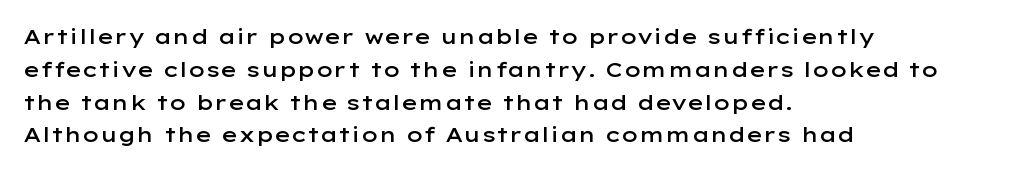
The image shows 21 px text type, upright; set left-aligned, normal line spacing (1.56x), normal letter spacing, not underlined.
